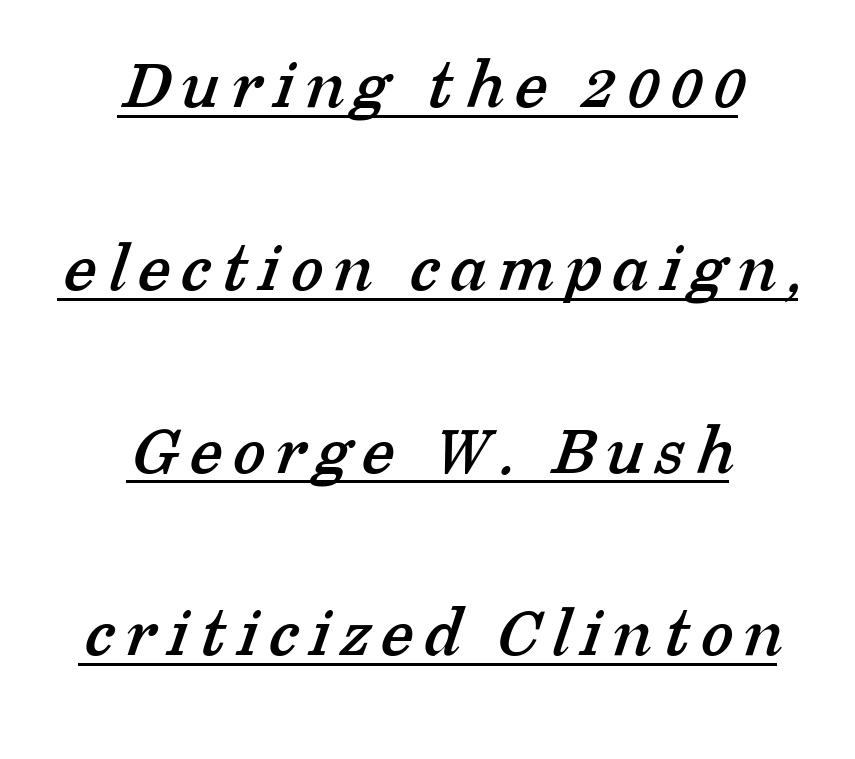
Q: Is the typeface a serif or a sans-serif typeface? A: Serif.
Q: Is the text underlined? A: Yes.
Q: How is the paragraph aligned? A: Centered.
Q: Is the spacing between lines tight, normal or loose? A: Loose.
Q: Width (condensed, normal, or wide)? A: Normal.
Q: Stroke contrast? A: Low.
Q: x-height? A: Medium.
Q: Monospaced? A: No.
